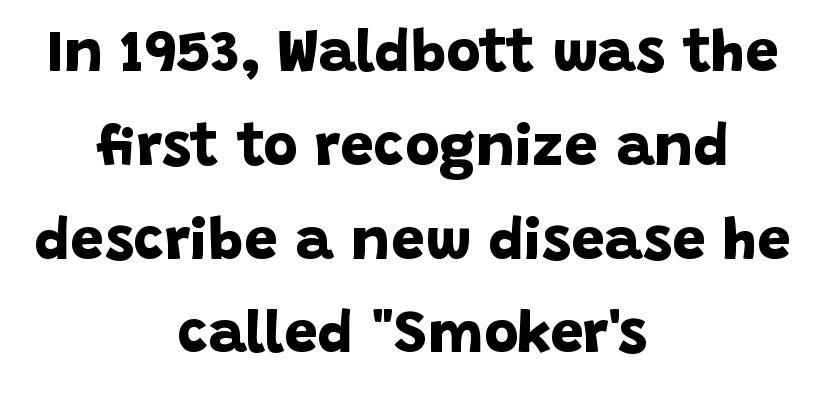
Q: Is the text bold? A: Yes.
Q: Is the typeface a serif or a sans-serif typeface? A: Sans-serif.
Q: Is the text underlined? A: No.
Q: How is the paragraph aligned? A: Centered.
Q: Is the spacing between letters normal or unusually wide? A: Normal.
Q: Is the spacing between lines tight, normal or loose? A: Normal.
Q: Width (condensed, normal, or wide)? A: Normal.
Q: Stroke contrast? A: Low.
Q: x-height? A: Large.
Q: Monospaced? A: No.
